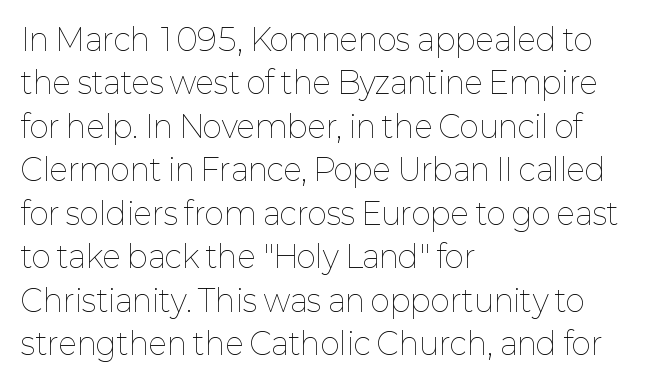
Q: Is the text bold? A: No.
Q: Is the text italic (slanted)? A: No, it is upright.
Q: Is the text underlined? A: No.
Q: How is the paragraph aligned? A: Left-aligned.
Q: Is the spacing between letters normal or unusually wide? A: Normal.
Q: Is the spacing between lines tight, normal or loose? A: Normal.
Q: Width (condensed, normal, or wide)? A: Normal.
Q: Stroke contrast? A: Low.
Q: x-height? A: Medium.
Q: Monospaced? A: No.
